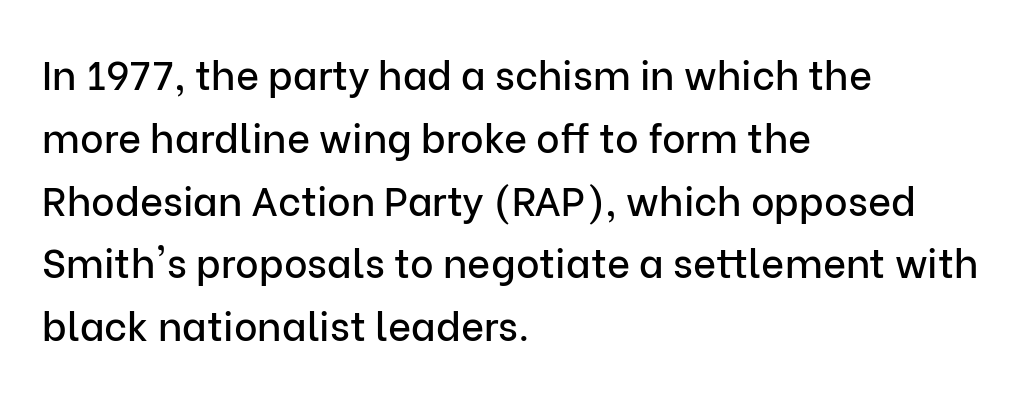
{"serif": "no", "italic": "no", "width": "normal", "stroke_contrast": "low", "x_height": "medium", "monospaced": "no", "underline": "no", "align": "left", "line_spacing": "normal", "line_spacing_ratio": 1.57, "letter_spacing": "normal", "letter_spacing_em": 0.0, "glyph_px": 40}
